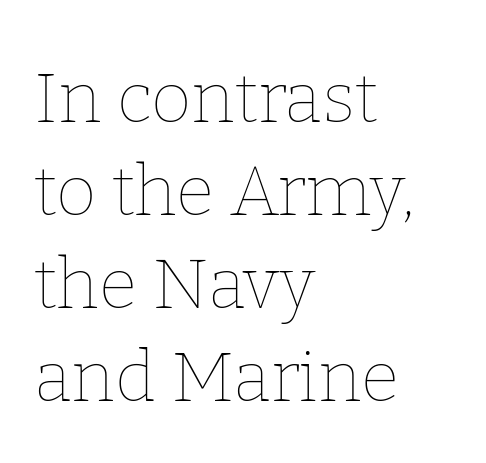
{"italic": "no", "bold": "no", "weight": "thin", "width": "normal", "stroke_contrast": "low", "x_height": "medium", "monospaced": "no", "underline": "no", "align": "left", "line_spacing": "normal", "line_spacing_ratio": 1.33, "letter_spacing": "normal", "letter_spacing_em": 0.0, "glyph_px": 70}
